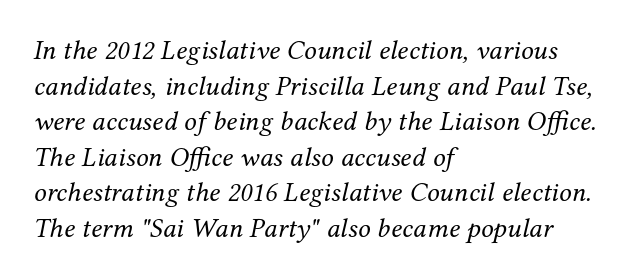
The image shows 28 px regular-weight serif type, italic (leaning right); set left-aligned, normal line spacing (1.27x), normal letter spacing, not underlined; medium stroke contrast and a medium x-height.
